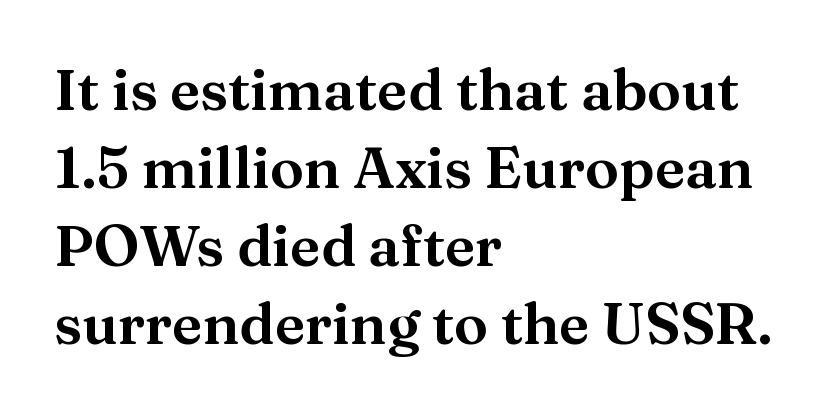
{"serif": "yes", "italic": "no", "width": "normal", "stroke_contrast": "medium", "x_height": "medium", "monospaced": "no", "underline": "no", "align": "left", "line_spacing": "normal", "line_spacing_ratio": 1.37, "letter_spacing": "normal", "letter_spacing_em": 0.0, "glyph_px": 57}
